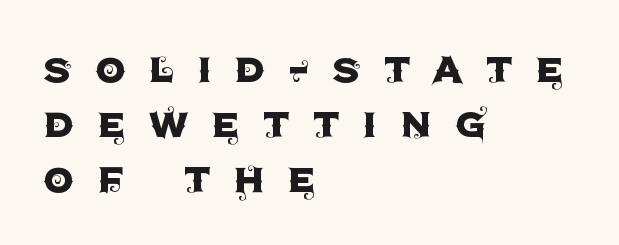
{"serif": "no", "italic": "no", "width": "normal", "x_height": "large", "monospaced": "no", "underline": "no", "align": "left", "line_spacing": "tight", "line_spacing_ratio": 1.12, "letter_spacing": "wide", "letter_spacing_em": 0.46, "glyph_px": 49}
